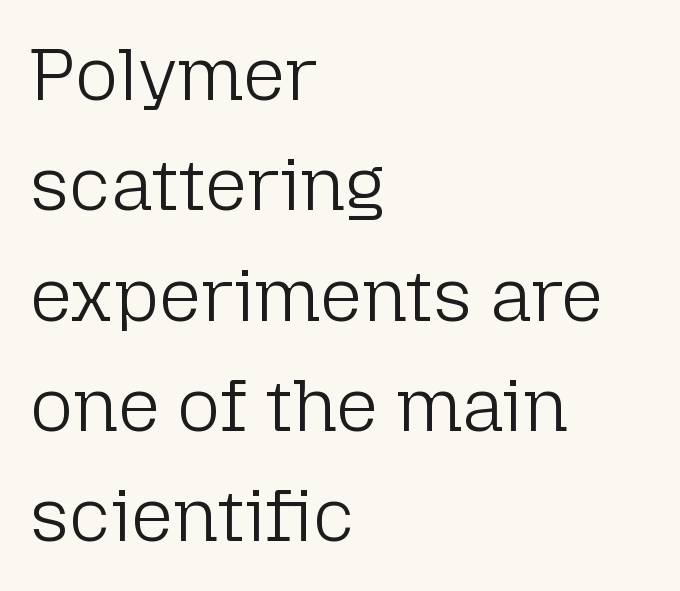
What's the leading like? Ordinary, nothing unusual. Here the designer chose a conventional face with non-uniform glyph widths. Here the glyphs are tracked normally, forming tight word shapes. Posture: upright roman. Weight: regular or lighter. Does the type have serifs? No, each stem ends abruptly.
